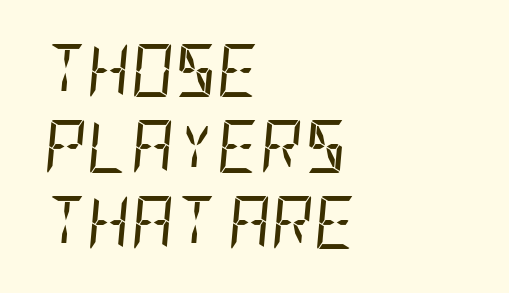
Q: Is the text bold? A: No.
Q: Is the text italic (slanted)? A: Yes, it leans right by about 5 degrees.
Q: Is the text underlined? A: No.
Q: How is the paragraph aligned? A: Left-aligned.
Q: Is the spacing between letters normal or unusually wide? A: Normal.
Q: Is the spacing between lines tight, normal or loose? A: Normal.
Q: Width (condensed, normal, or wide)? A: Condensed.
Q: Stroke contrast? A: Low.
Q: x-height? A: Large.
